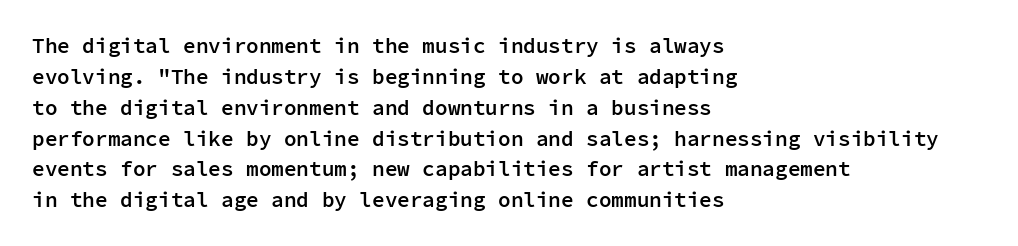
The lines are quadded left. No word sits above an underline. A typesetter would mark this as roman, not italic. Observe the ordinary spacing: letters are neighbours, not strangers.
